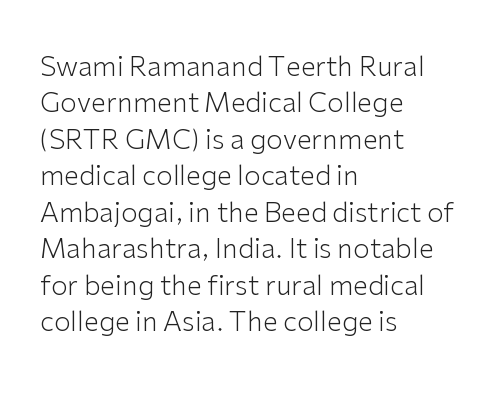
The image shows 27 px text type, upright; set left-aligned, normal line spacing (1.35x), normal letter spacing, not underlined.
